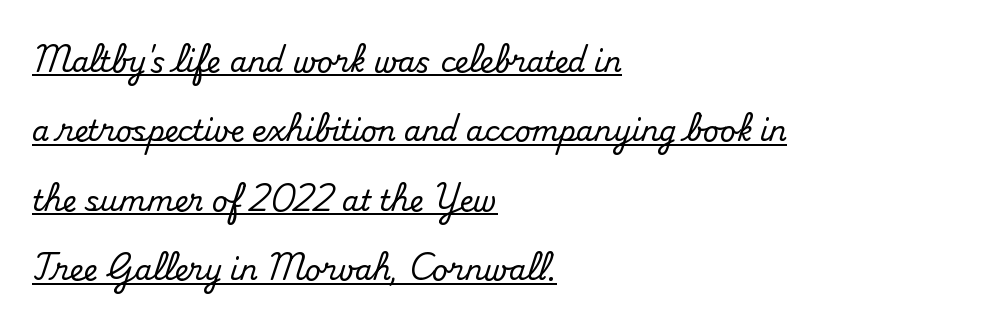
Successive baselines arrive slowly, with a big drop between each. Are there feet on the stems? There are — it's a serif. In designer terms, the underline attribute is active on this setting. The passage shown has conventional tracking throughout. This rendering uses left alignment, leaving the right contour irregular.
